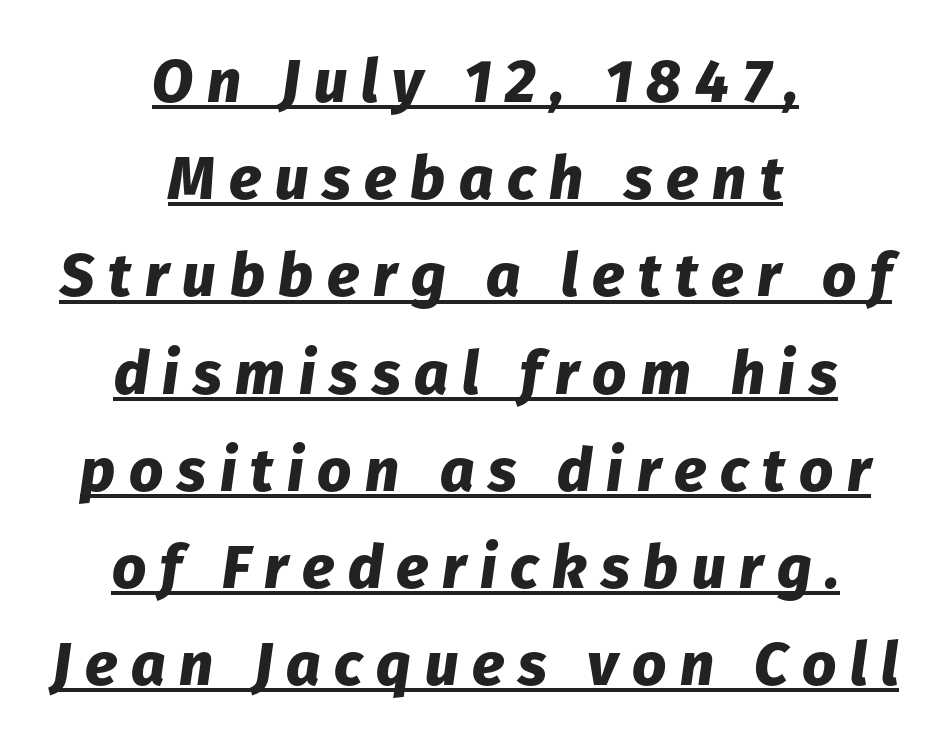
The image shows 60 px heavy type, italic (leaning right); set centered, normal line spacing (1.62x), unusually wide letter spacing (+0.23 em), underlined; low stroke contrast and a medium x-height.
